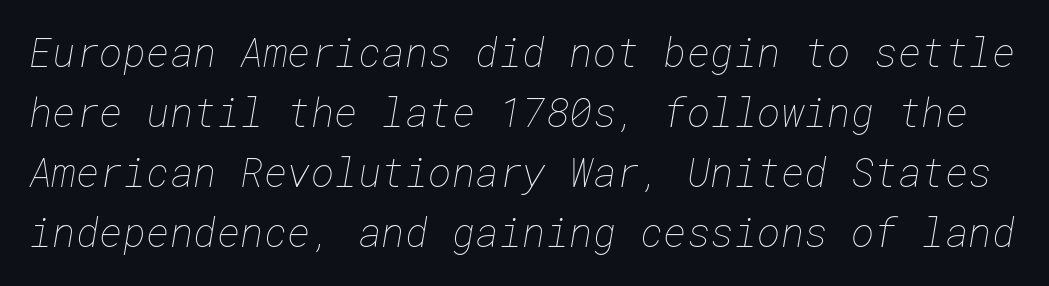
{"bold": "no", "weight": "thin", "width": "normal", "stroke_contrast": "low", "x_height": "medium", "underline": "no", "line_spacing": "normal", "line_spacing_ratio": 1.5, "letter_spacing": "normal", "letter_spacing_em": 0.0, "glyph_px": 40}
